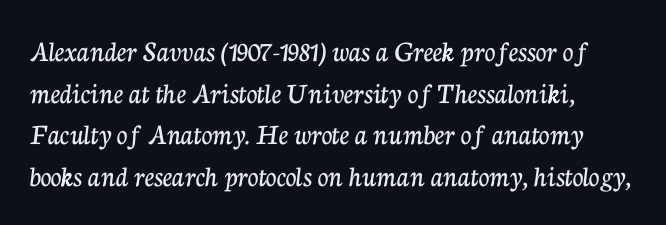
The leading is moderate, giving the passage an even texture. Has an underline been added? It has not. Left-aligned paragraph, ragged on the right.
